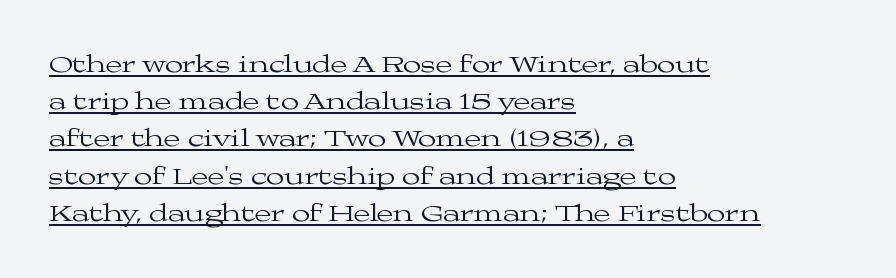
This is not heavy type; no bold has been used. How are the letters spaced? Ordinarily, with no added tracking. When letters stand straight like this, we call the style roman or upright. The lines are quadded left.
